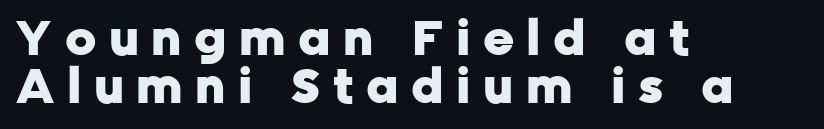
The image shows 48 px heavy sans-serif type, upright; set left-aligned, tight line spacing (1.0x), unusually wide letter spacing (+0.26 em), not underlined; low stroke contrast and a medium x-height.
